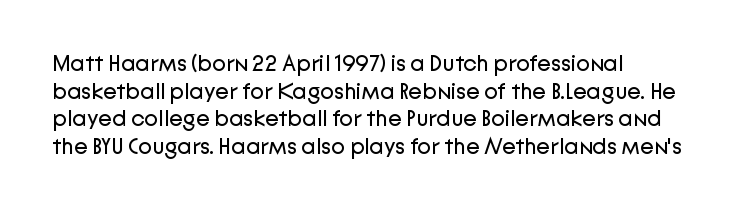
Unlike italic type, these characters show no tilt at all. The string is rendered with underlining switched off. The lines are quadded left. Tracking here is standard; glyphs follow each other at the usual distance. The letters look calm and open, with moderate or lighter stems.
